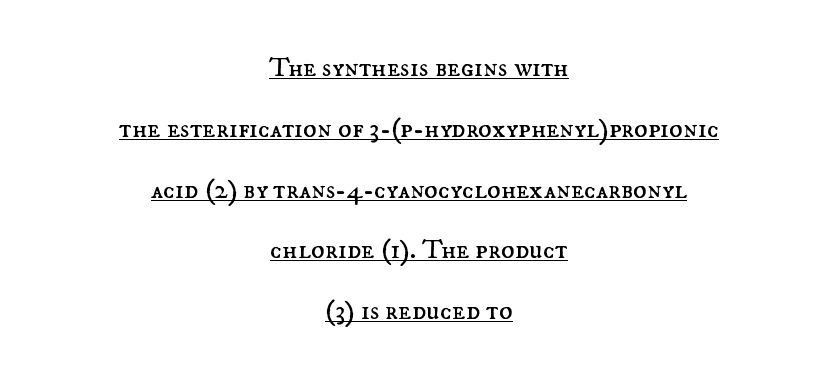
Vertically, the passage feels expansive, rows floating well apart. These lines are rendered in a variable-pitch font. Stem width sits at or under what a default text font uses. Check the space under the baseline: a stroke is drawn there. If you drew a line through each stem, it would be perfectly vertical. Caption: standard tracking, unaltered.
